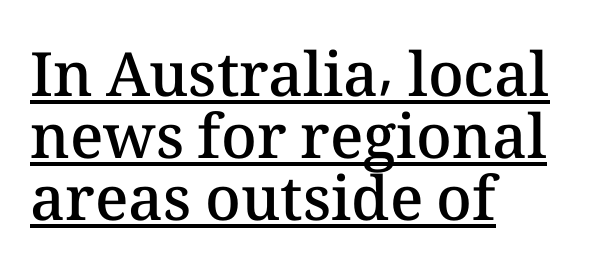
A baseline rule has been typeset under these characters. Italic? Not at all — the glyphs are vertical. Do the characters align in a grid? No, the font is proportional. There is no visible air inserted between adjacent glyphs. The setting favours the left margin, as ordinary paragraphs usually do. Firm but not heavy-handed strokes: this text is semibold.
